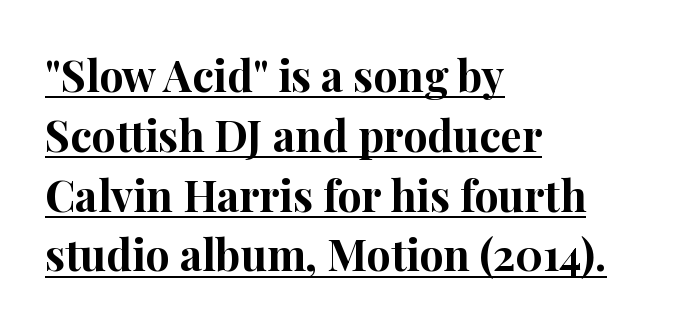
Q: Is the text bold? A: Yes.
Q: Is the text italic (slanted)? A: No, it is upright.
Q: Is the typeface a serif or a sans-serif typeface? A: Serif.
Q: Is the text underlined? A: Yes.
Q: How is the paragraph aligned? A: Left-aligned.
Q: Is the spacing between letters normal or unusually wide? A: Normal.
Q: Is the spacing between lines tight, normal or loose? A: Normal.
Q: Width (condensed, normal, or wide)? A: Normal.
Q: Stroke contrast? A: High.
Q: x-height? A: Medium.
Q: Monospaced? A: No.
